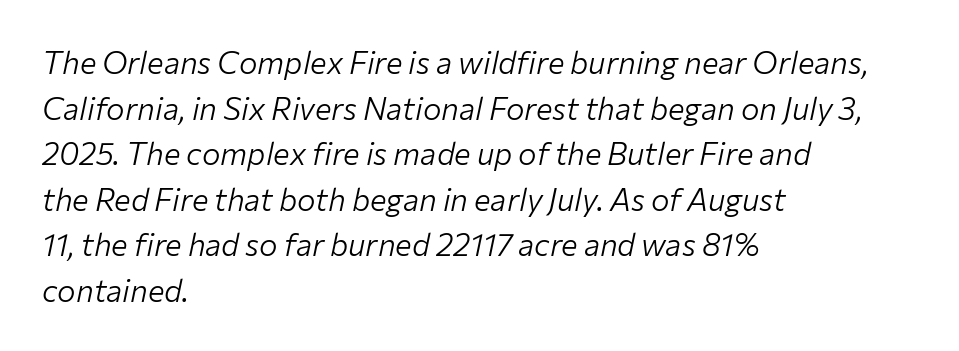
Character widths vary here, with narrow letters taking less room than wide ones. No word sits above an underline. It's the slanting kind of type. Compared with a centered layout, this one pins lines to the left instead.
